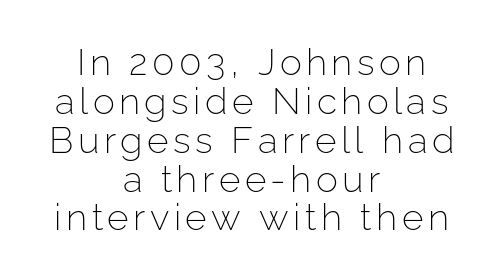
{"serif": "no", "italic": "no", "bold": "no", "weight": "light", "width": "normal", "stroke_contrast": "low", "x_height": "medium", "monospaced": "no", "underline": "no", "align": "center", "line_spacing": "tight", "line_spacing_ratio": 1.05, "glyph_px": 37}
